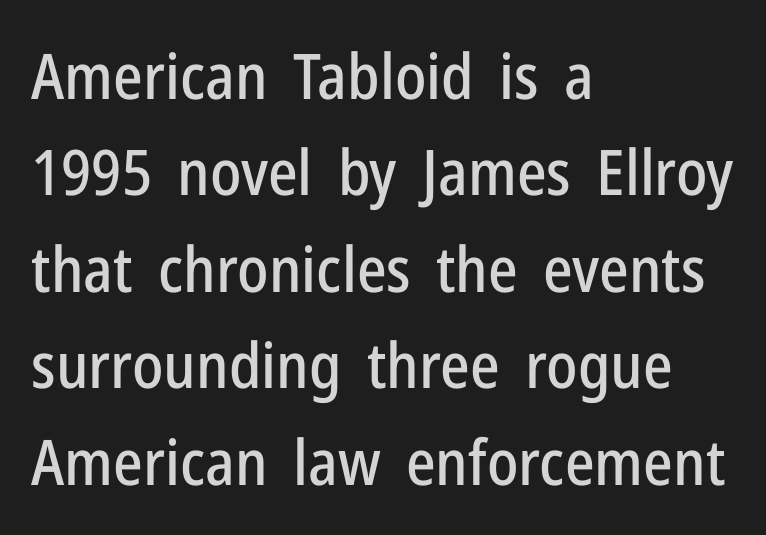
Has an underline been added? It has not. A normal amount of white space separates one row of letters from the next. Unlike a traditional serif, this face leaves its strokes unadorned. Style check: upright. Each letter keeps its own natural width here, so spacing adapts to shape.
